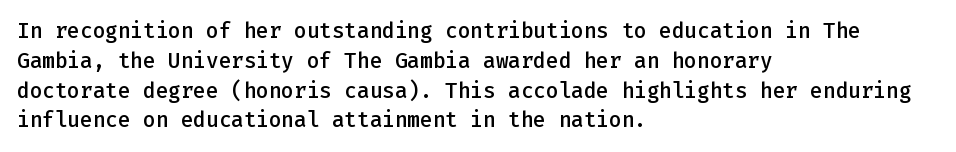
{"italic": "no", "bold": "semi", "underline": "no", "align": "left", "line_spacing": "normal", "line_spacing_ratio": 1.42, "letter_spacing": "normal", "letter_spacing_em": 0.0, "glyph_px": 21}
